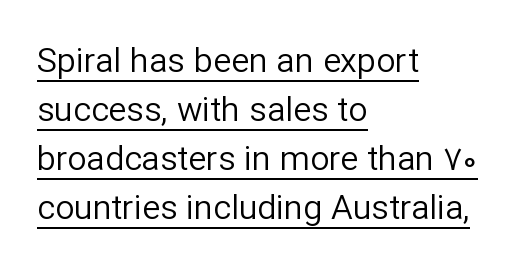
{"serif": "no", "italic": "no", "bold": "no", "weight": "regular", "width": "normal", "stroke_contrast": "low", "x_height": "medium", "monospaced": "no", "underline": "yes", "align": "left", "line_spacing": "normal", "line_spacing_ratio": 1.44, "letter_spacing": "normal", "letter_spacing_em": 0.0, "glyph_px": 34}
